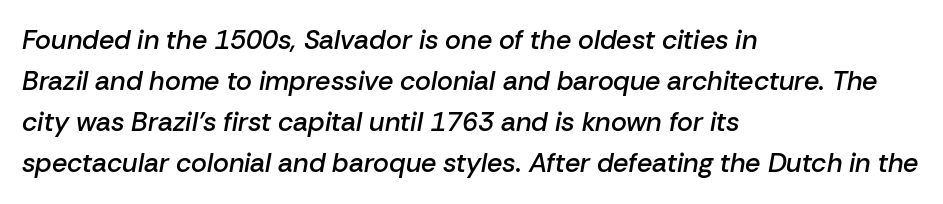
The image shows 27 px text type, italic (leaning right); set left-aligned, normal line spacing (1.52x), normal letter spacing, not underlined.
